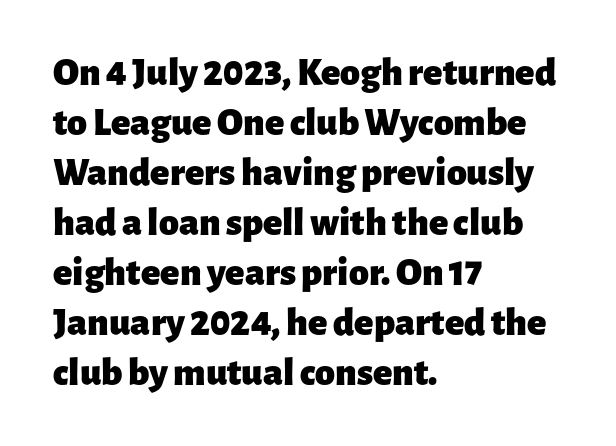
Q: Is the text bold? A: Yes.
Q: Is the text italic (slanted)? A: No, it is upright.
Q: Is the typeface a serif or a sans-serif typeface? A: Sans-serif.
Q: Is the text underlined? A: No.
Q: How is the paragraph aligned? A: Left-aligned.
Q: Is the spacing between letters normal or unusually wide? A: Normal.
Q: Is the spacing between lines tight, normal or loose? A: Normal.
Q: Width (condensed, normal, or wide)? A: Normal.
Q: Stroke contrast? A: Low.
Q: x-height? A: Medium.
Q: Monospaced? A: No.
